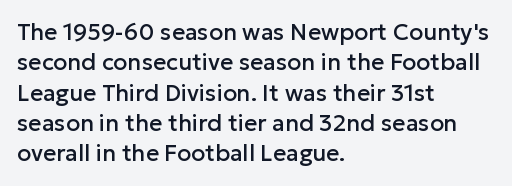
{"italic": "no", "underline": "no", "align": "left", "line_spacing": "normal", "line_spacing_ratio": 1.32, "letter_spacing": "normal", "letter_spacing_em": 0.0, "glyph_px": 23}
